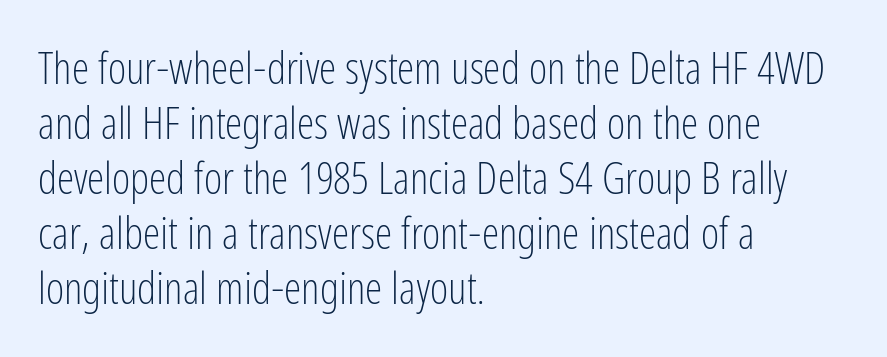
{"serif": "no", "italic": "no", "bold": "no", "weight": "light", "width": "condensed", "stroke_contrast": "low", "x_height": "medium", "monospaced": "no", "underline": "no", "align": "left", "line_spacing": "normal", "line_spacing_ratio": 1.25, "letter_spacing": "normal", "letter_spacing_em": 0.0, "glyph_px": 44}
